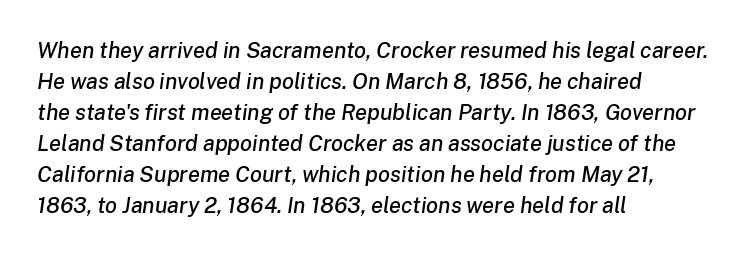
The image shows 22 px text type, italic (leaning right); set left-aligned, normal line spacing (1.41x), normal letter spacing, not underlined.
